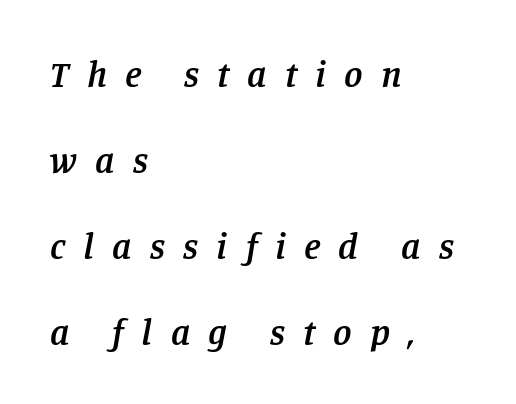
Q: Is the text bold? A: Semi-bold.
Q: Is the text italic (slanted)? A: Yes, it leans right by about 11 degrees.
Q: Is the typeface a serif or a sans-serif typeface? A: Serif.
Q: Is the text underlined? A: No.
Q: How is the paragraph aligned? A: Left-aligned.
Q: Is the spacing between letters normal or unusually wide? A: Unusually wide.
Q: Is the spacing between lines tight, normal or loose? A: Loose.
Q: Width (condensed, normal, or wide)? A: Normal.
Q: Stroke contrast? A: Low.
Q: x-height? A: Large.
Q: Monospaced? A: No.
